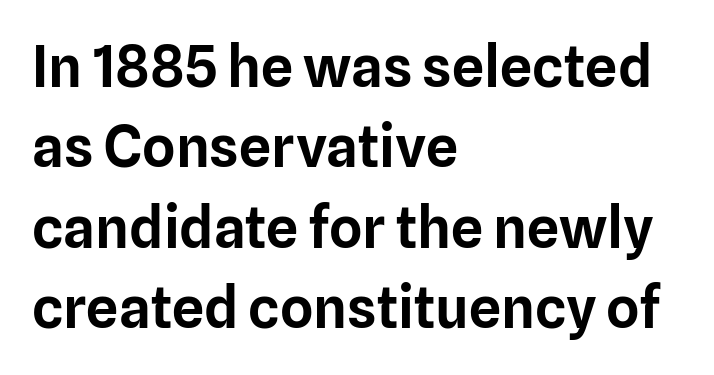
{"serif": "no", "italic": "no", "width": "normal", "stroke_contrast": "low", "x_height": "medium", "monospaced": "no", "underline": "no", "align": "left", "line_spacing": "normal", "line_spacing_ratio": 1.41, "letter_spacing": "normal", "letter_spacing_em": 0.0, "glyph_px": 57}
